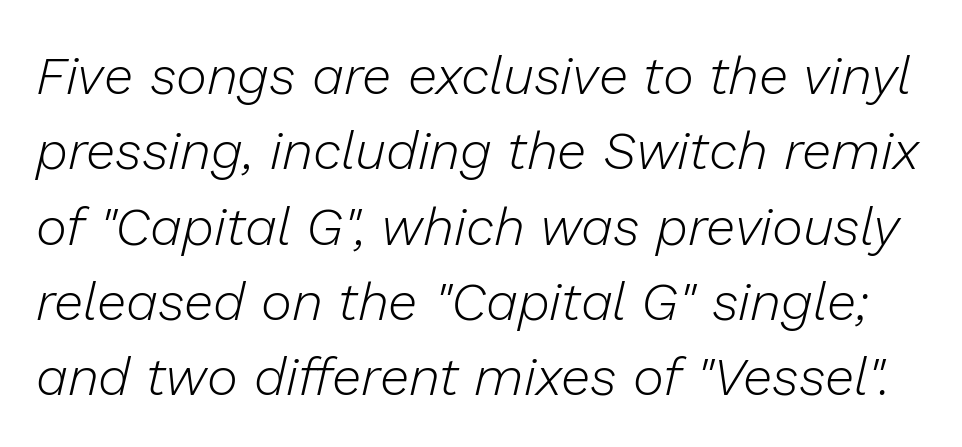
The image shows 53 px light type, italic (leaning right); set normal line spacing (1.42x), normal letter spacing, not underlined; low stroke contrast and a medium x-height.
